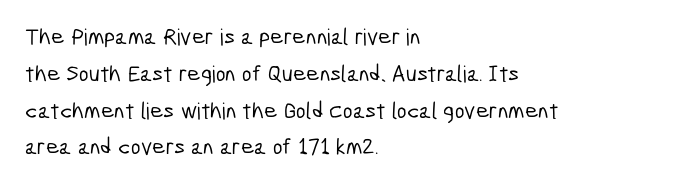
Q: Is the text underlined? A: No.
Q: How is the paragraph aligned? A: Left-aligned.
Q: Is the spacing between letters normal or unusually wide? A: Normal.
Q: Is the spacing between lines tight, normal or loose? A: Normal.
